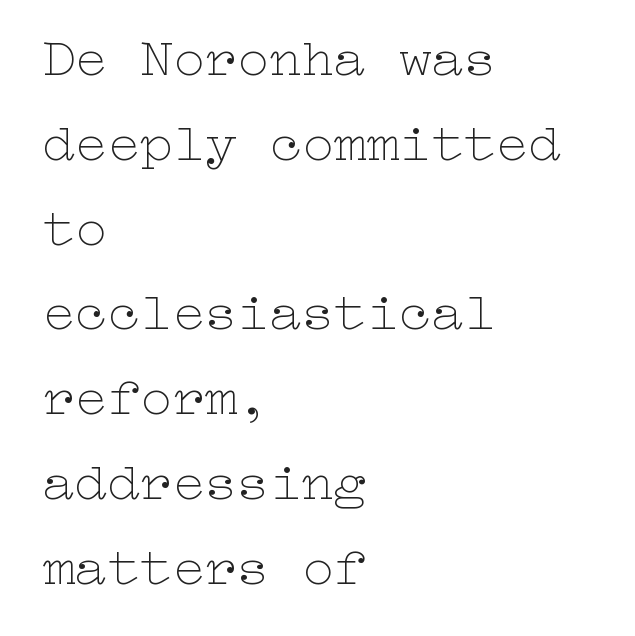
Q: Is the text bold? A: No.
Q: Is the text italic (slanted)? A: No, it is upright.
Q: Is the text underlined? A: No.
Q: How is the paragraph aligned? A: Left-aligned.
Q: Is the spacing between letters normal or unusually wide? A: Normal.
Q: Is the spacing between lines tight, normal or loose? A: Normal.
Q: Width (condensed, normal, or wide)? A: Wide.
Q: Stroke contrast? A: Low.
Q: x-height? A: Medium.
